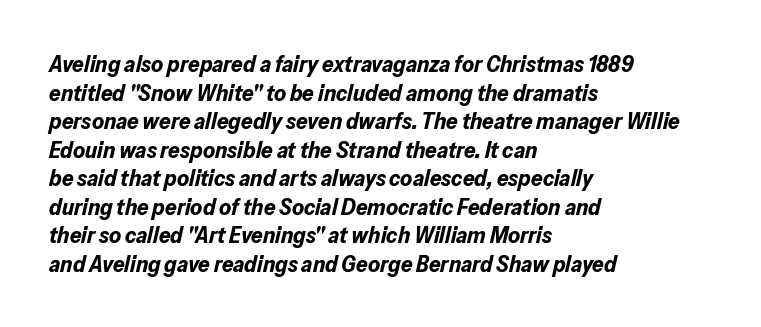
Q: Is the text bold? A: Yes.
Q: Is the text italic (slanted)? A: Yes, it leans right by about 13 degrees.
Q: Is the text underlined? A: No.
Q: How is the paragraph aligned? A: Left-aligned.
Q: Is the spacing between letters normal or unusually wide? A: Normal.
